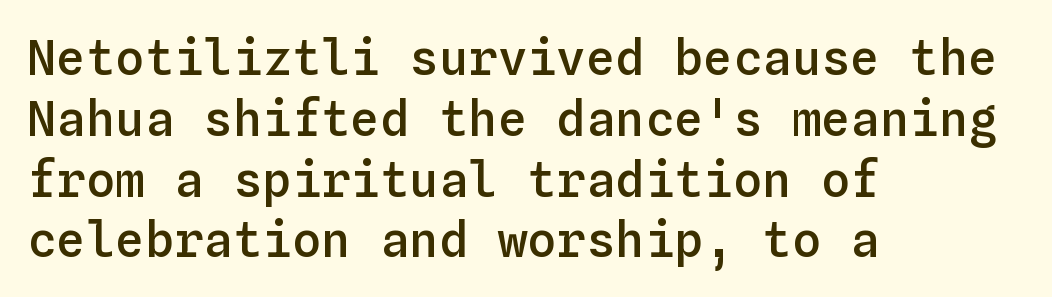
The specimen reads as upright at a glance. Line starts are locked; line ends wander. Lines of text with bare space underneath. The face used here is monospaced, like something from a code editor. Moderately thickened strokes mark this as semibold type. The face used here is rendered with its standard letterfit.
